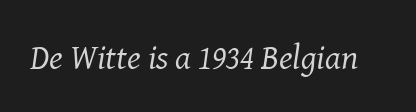
No chunkiness to these letters — they're not bold. Default kerning and tracking; the words read as compact shapes. You can tell it's italic because the verticals aren't actually vertical. Do the characters align in a grid? No, the font is proportional.
